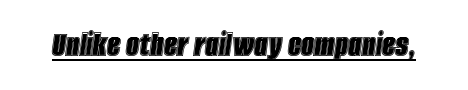
{"italic": "yes", "lean": "right", "slant_degrees": 8, "width": "condensed", "x_height": "large", "monospaced": "no", "underline": "yes", "letter_spacing": "normal", "letter_spacing_em": 0.0, "glyph_px": 37}
